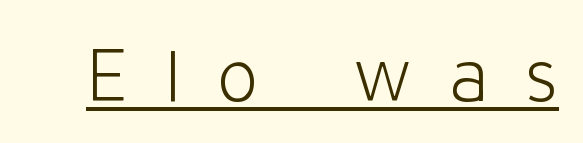
{"serif": "no", "italic": "no", "bold": "no", "weight": "light", "width": "normal", "stroke_contrast": "low", "x_height": "medium", "monospaced": "no", "underline": "yes", "letter_spacing": "wide", "letter_spacing_em": 0.46, "glyph_px": 78}
